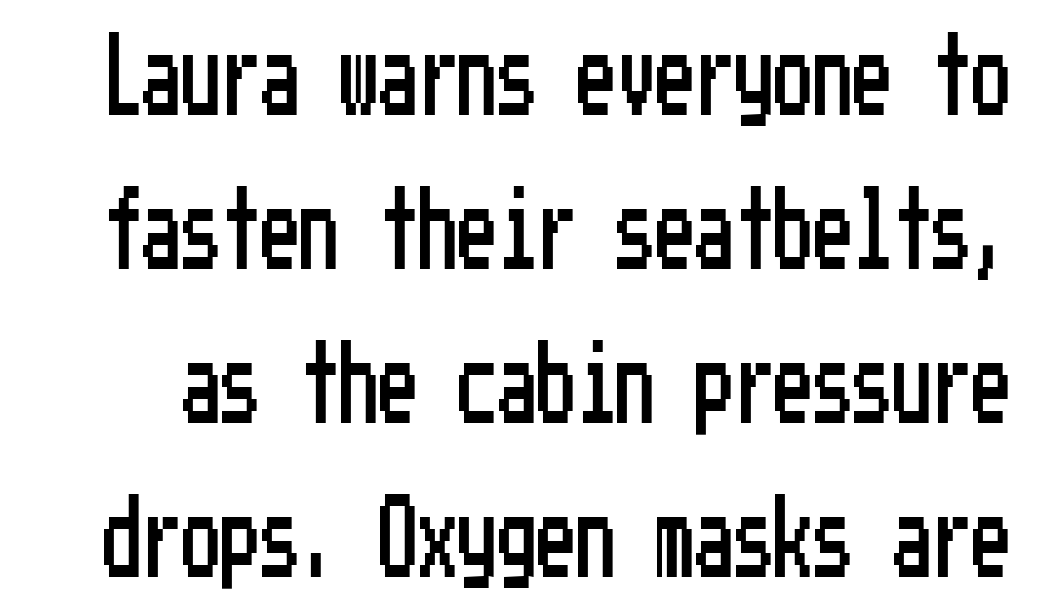
Rule under the text: the space is simply empty. Short note: letters normally spaced. Is there much room between lines? Yes — plenty of vertical air separates them. No feet cap the strokes, marking this as sans-serif type.
